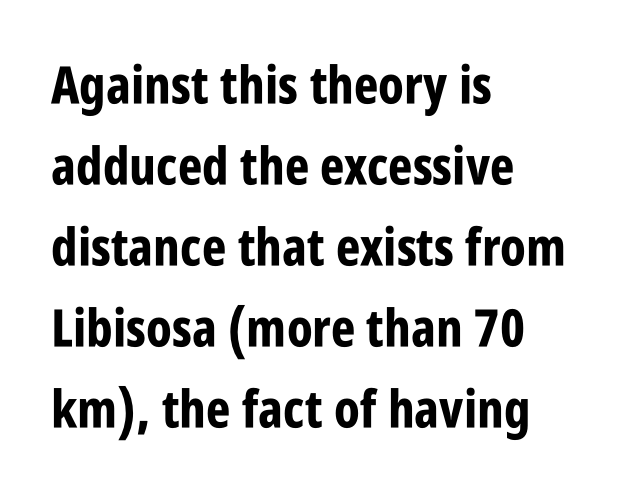
{"serif": "no", "italic": "no", "bold": "yes", "weight": "bold", "width": "condensed", "stroke_contrast": "low", "x_height": "large", "monospaced": "no", "underline": "no", "align": "left", "line_spacing": "normal", "line_spacing_ratio": 1.56, "letter_spacing": "normal", "letter_spacing_em": 0.0, "glyph_px": 52}
